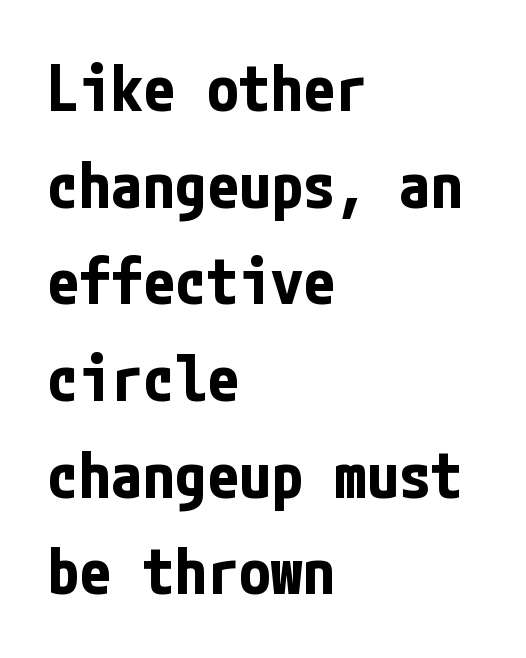
The image shows 64 px bold, condensed sans-serif type, upright; set left-aligned, normal line spacing (1.51x), normal letter spacing, not underlined; low stroke contrast and a medium x-height.
